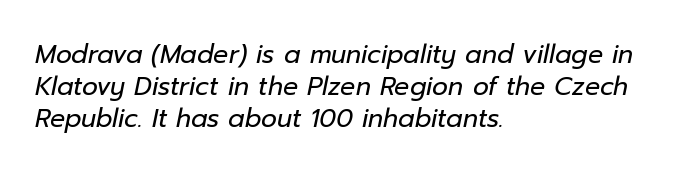
{"italic": "yes", "lean": "right", "slant_degrees": 12, "bold": "no", "underline": "no", "align": "left", "line_spacing": "normal", "line_spacing_ratio": 1.29, "letter_spacing": "normal", "letter_spacing_em": 0.0, "glyph_px": 25}
